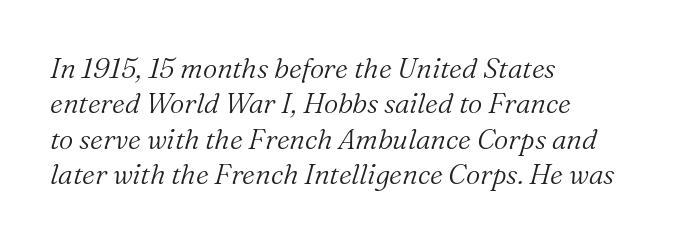
Does extra space separate the letters? No, they use regular spacing. The text carries the slant typical of an italic or oblique font. Line beginnings align vertically; line endings do not. No heavy texture on the line: the type isn't bold. Character widths vary here, with narrow letters taking less room than wide ones.
